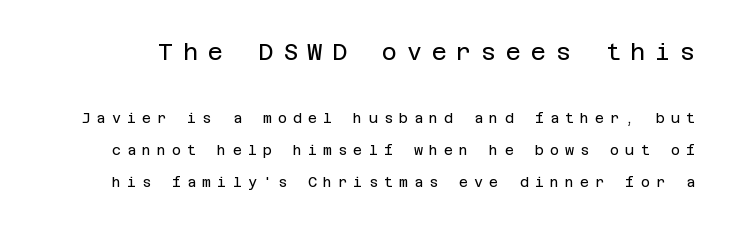
The tracking reads as deliberately expanded to a designer's eye. Rule under the text: the space is simply empty. A student would notice the top passage is typeset larger than what follows. The typesetting does not lean heavy: it is not bold. Unlike italic type, these characters show no tilt at all. The rendering uses a large line-height, opening up the rows.
